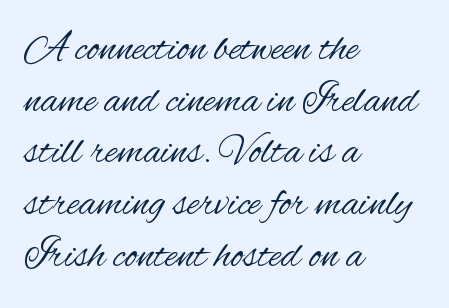
{"serif": "no", "bold": "no", "weight": "regular", "width": "condensed", "stroke_contrast": "medium", "x_height": "small", "monospaced": "no", "underline": "no", "align": "left", "line_spacing_ratio": 1.23, "letter_spacing": "normal", "letter_spacing_em": 0.0, "glyph_px": 42}
